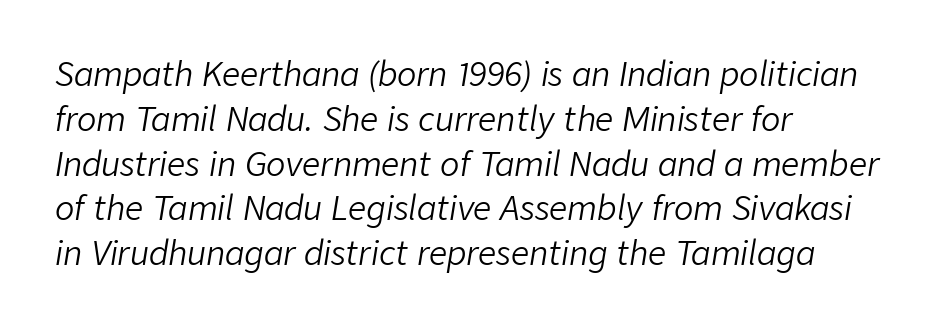
{"italic": "yes", "lean": "right", "slant_degrees": 9, "bold": "no", "weight": "light", "width": "normal", "stroke_contrast": "low", "x_height": "medium", "monospaced": "no", "underline": "no", "align": "left", "line_spacing": "normal", "line_spacing_ratio": 1.4, "letter_spacing": "normal", "letter_spacing_em": 0.0, "glyph_px": 32}
